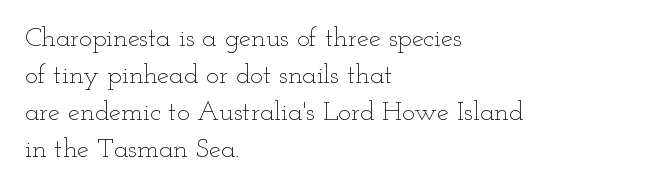
Q: Is the text bold? A: No.
Q: Is the text italic (slanted)? A: No, it is upright.
Q: Is the text underlined? A: No.
Q: How is the paragraph aligned? A: Left-aligned.
Q: Is the spacing between letters normal or unusually wide? A: Normal.
Q: Is the spacing between lines tight, normal or loose? A: Normal.
